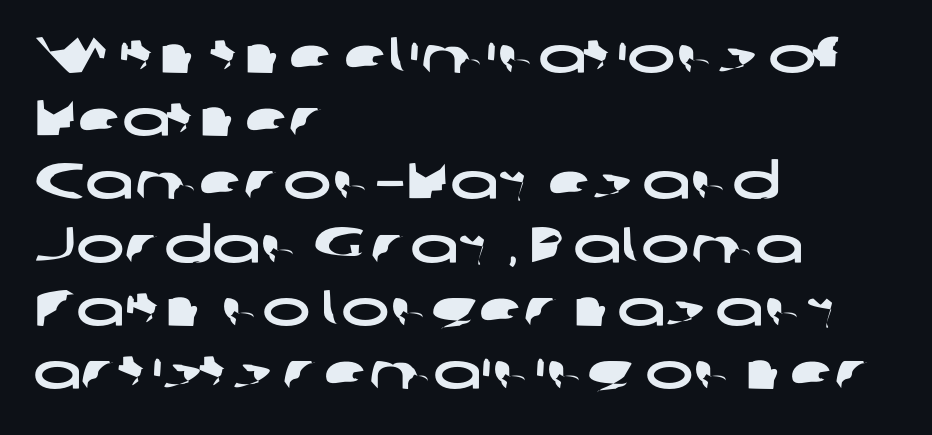
Q: Is the typeface a serif or a sans-serif typeface? A: Sans-serif.
Q: Is the text underlined? A: No.
Q: How is the paragraph aligned? A: Left-aligned.
Q: Is the spacing between letters normal or unusually wide? A: Normal.
Q: Width (condensed, normal, or wide)? A: Wide.
Q: Stroke contrast? A: Low.
Q: x-height? A: Medium.
Q: Monospaced? A: No.
